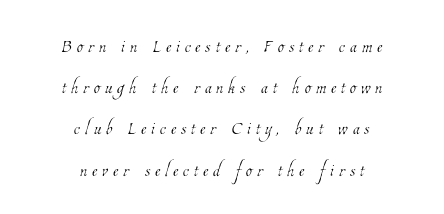
{"bold": "no", "underline": "no", "align": "center", "line_spacing": "normal", "line_spacing_ratio": 1.65, "letter_spacing": "wide", "letter_spacing_em": 0.2, "glyph_px": 25}
